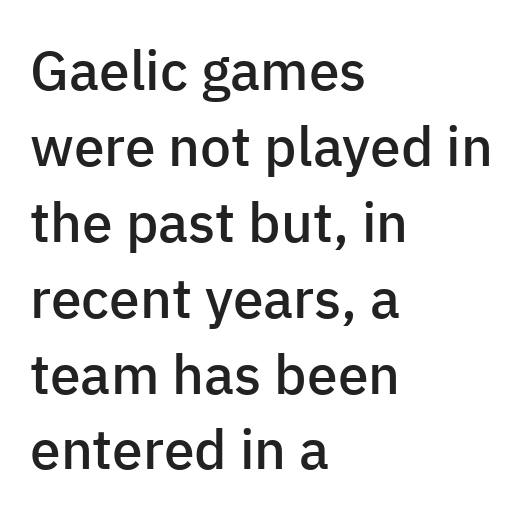
The image shows 55 px semibold sans-serif type, upright; set left-aligned, normal line spacing (1.38x), normal letter spacing, not underlined; low stroke contrast and a medium x-height.
